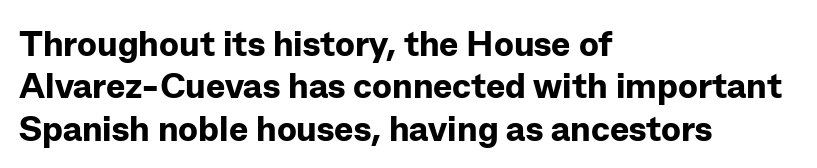
The image shows 36 px bold sans-serif type, upright; set left-aligned, line spacing 1.18x, normal letter spacing, not underlined; low stroke contrast and a medium x-height.
